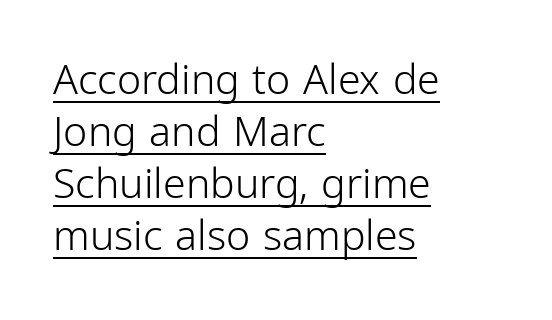
Q: Is the text bold? A: No.
Q: Is the text italic (slanted)? A: No, it is upright.
Q: Is the typeface a serif or a sans-serif typeface? A: Sans-serif.
Q: Is the text underlined? A: Yes.
Q: How is the paragraph aligned? A: Left-aligned.
Q: Is the spacing between letters normal or unusually wide? A: Normal.
Q: Is the spacing between lines tight, normal or loose? A: Normal.
Q: Width (condensed, normal, or wide)? A: Condensed.
Q: Stroke contrast? A: Low.
Q: x-height? A: Medium.
Q: Monospaced? A: No.
